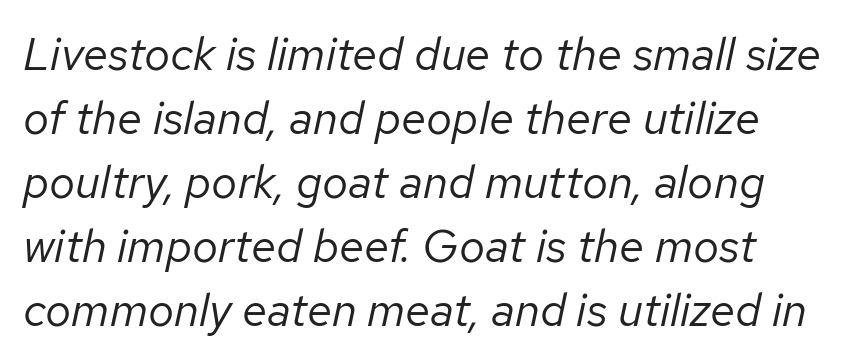
Q: Is the text bold? A: No.
Q: Is the text italic (slanted)? A: Yes, it leans right by about 12 degrees.
Q: Is the text underlined? A: No.
Q: Is the spacing between letters normal or unusually wide? A: Normal.
Q: Is the spacing between lines tight, normal or loose? A: Normal.
Q: Width (condensed, normal, or wide)? A: Normal.
Q: Stroke contrast? A: Low.
Q: x-height? A: Medium.
Q: Monospaced? A: No.
